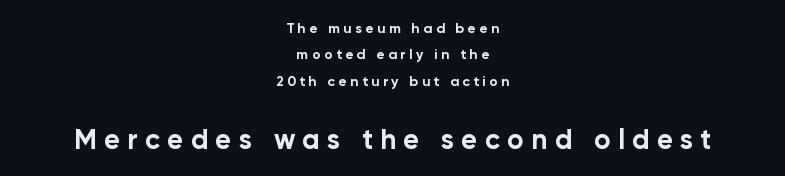
Q: Is the text bold? A: Yes.
Q: Is the text italic (slanted)? A: No, it is upright.
Q: Is the typeface a serif or a sans-serif typeface? A: Sans-serif.
Q: Is the text underlined? A: No.
Q: How is the paragraph aligned? A: Centered.
Q: Is the spacing between letters normal or unusually wide? A: Unusually wide.
Q: Which block of text is set in a larger size, the first (top) or the second (bottom)? A: The second (bottom) one.
Q: Width (condensed, normal, or wide)? A: Normal.
Q: Stroke contrast? A: Low.
Q: x-height? A: Medium.
Q: Monospaced? A: No.
